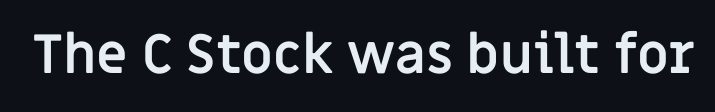
The image shows 54 px semibold sans-serif type, upright; set normal letter spacing, not underlined; low stroke contrast and a large x-height.
